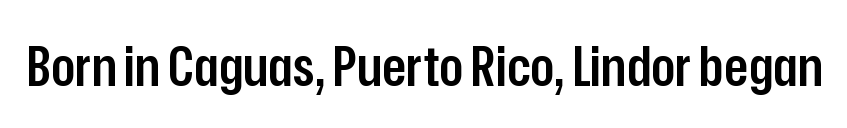
Vertical strokes here are truly vertical. I'd call this a sans setting — the letters go barefoot. The tracking reads as untouched default to a designer's eye. The space beneath each line is pristine and unruled.
